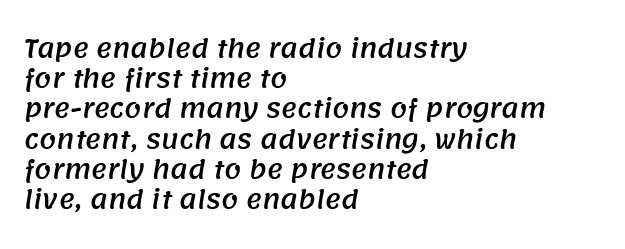
Q: Is the text underlined? A: No.
Q: How is the paragraph aligned? A: Left-aligned.
Q: Is the spacing between letters normal or unusually wide? A: Normal.
Q: Is the spacing between lines tight, normal or loose? A: Normal.
